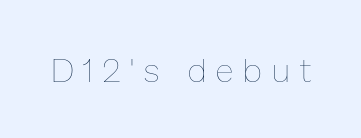
Q: Is the text bold? A: No.
Q: Is the text italic (slanted)? A: No, it is upright.
Q: Is the text underlined? A: No.
Q: Is the spacing between letters normal or unusually wide? A: Unusually wide.
Q: Width (condensed, normal, or wide)? A: Normal.
Q: Stroke contrast? A: Low.
Q: x-height? A: Medium.
Q: Monospaced? A: No.
